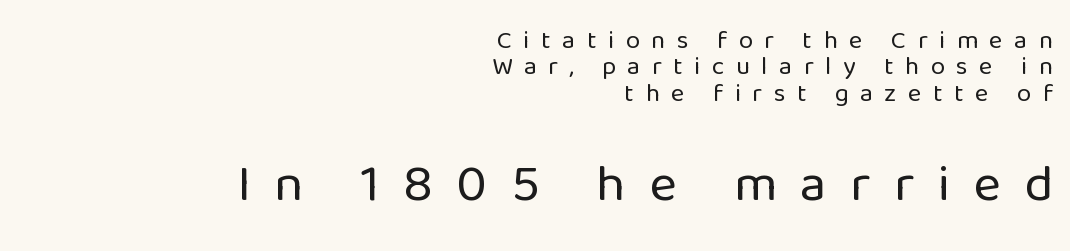
The image shows 53 px regular-weight sans-serif type, upright; set right-aligned, tight line spacing (1.01x), unusually wide letter spacing (+0.44 em), not underlined; the second (bottom) block is 2.04x larger; low stroke contrast and a medium x-height.
